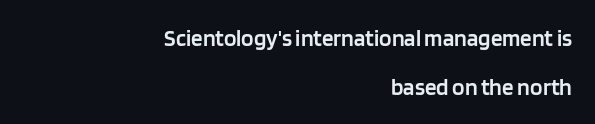
The image shows 23 px text type, upright; set right-aligned, loose line spacing (2.13x), normal letter spacing, not underlined.
